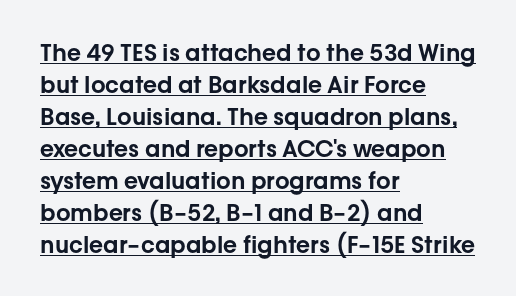
Q: Is the text italic (slanted)? A: No, it is upright.
Q: Is the text underlined? A: Yes.
Q: How is the paragraph aligned? A: Left-aligned.
Q: Is the spacing between letters normal or unusually wide? A: Normal.
Q: Is the spacing between lines tight, normal or loose? A: Normal.
